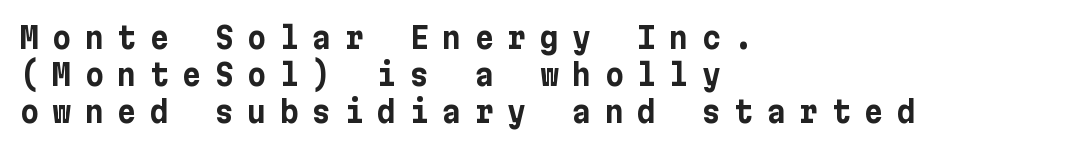
{"serif": "no", "italic": "no", "bold": "yes", "weight": "bold", "width": "normal", "stroke_contrast": "low", "x_height": "medium", "underline": "no", "align": "left", "line_spacing": "normal", "line_spacing_ratio": 1.27, "letter_spacing": "wide", "letter_spacing_em": 0.47, "glyph_px": 29}
